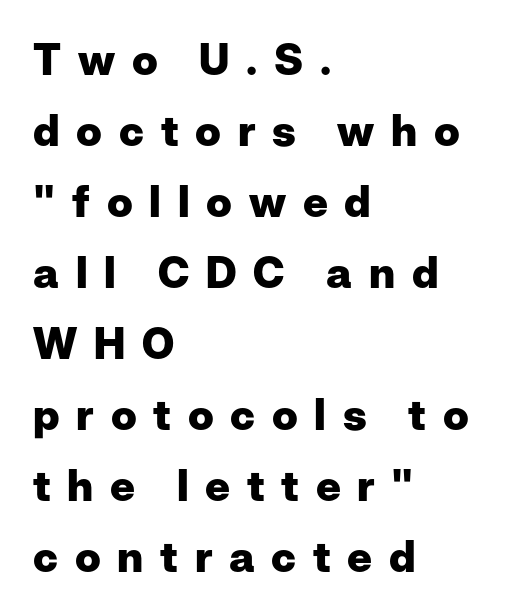
{"serif": "no", "italic": "no", "bold": "yes", "weight": "heavy", "width": "normal", "stroke_contrast": "low", "x_height": "medium", "monospaced": "no", "underline": "no", "align": "left", "line_spacing": "normal", "line_spacing_ratio": 1.65, "letter_spacing": "wide", "letter_spacing_em": 0.39, "glyph_px": 43}
